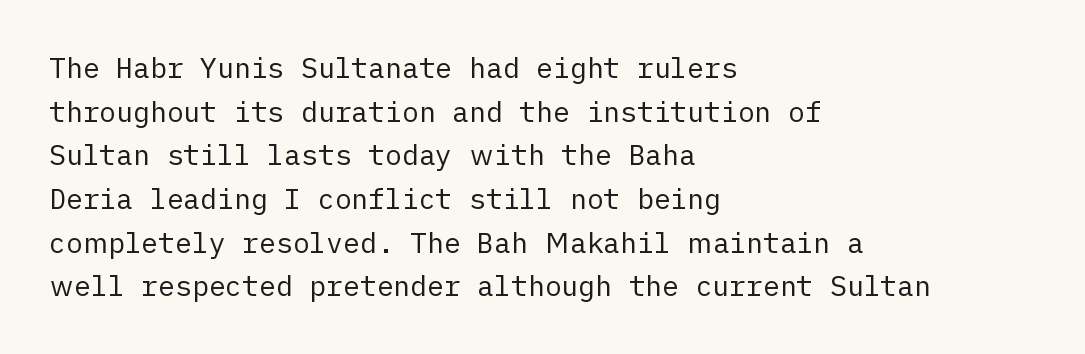
The image shows 28 px regular-weight sans-serif type, upright; set left-aligned, normal line spacing (1.56x), normal letter spacing, not underlined; low stroke contrast and a medium x-height.
